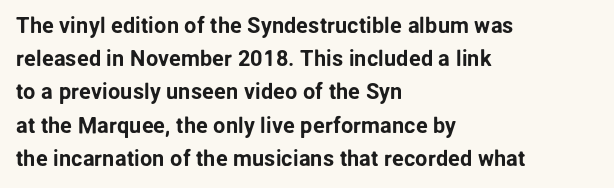
Q: Is the text italic (slanted)? A: No, it is upright.
Q: Is the text underlined? A: No.
Q: How is the paragraph aligned? A: Left-aligned.
Q: Is the spacing between letters normal or unusually wide? A: Normal.
Q: Is the spacing between lines tight, normal or loose? A: Normal.
